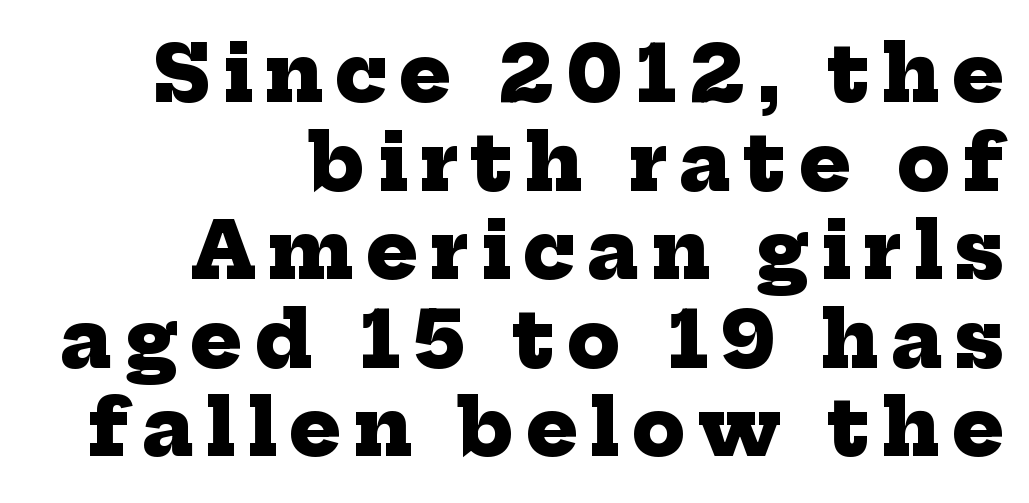
Lines of text with bare space underneath. Short and long lines alike share a common ending point at right. Observe the serifs anchoring each vertical stroke in this sample. Stroke thickness is high; the sample reads as a true bold. The designer dialed line spacing down below the default.
